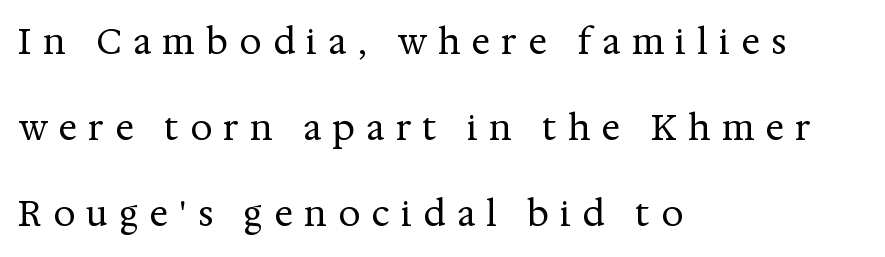
Left-aligned paragraph, ragged on the right. Old-style or modern, the face here clearly has serifs. Weight: not bold — regular or lighter. The face used here is proportionally spaced, like ordinary book or web type. The glyphs are unaccompanied by any horizontal stroke below them.
